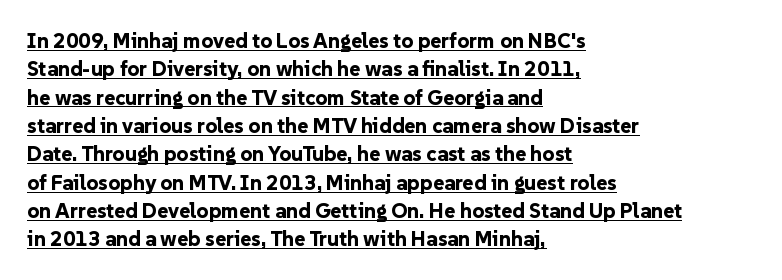
The passage is arranged the way most books set body copy — flush left. This is heavy type, rendered in bold. The tracking reads as untouched default to a designer's eye. Nope, not italic — everything's standing straight.
